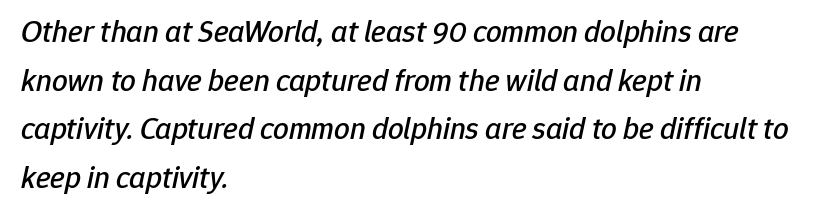
Q: Is the text italic (slanted)? A: Yes, it leans right by about 12 degrees.
Q: Is the text underlined? A: No.
Q: How is the paragraph aligned? A: Left-aligned.
Q: Is the spacing between letters normal or unusually wide? A: Normal.
Q: Is the spacing between lines tight, normal or loose? A: Normal.
Q: Width (condensed, normal, or wide)? A: Normal.
Q: Stroke contrast? A: Low.
Q: x-height? A: Medium.
Q: Monospaced? A: No.
